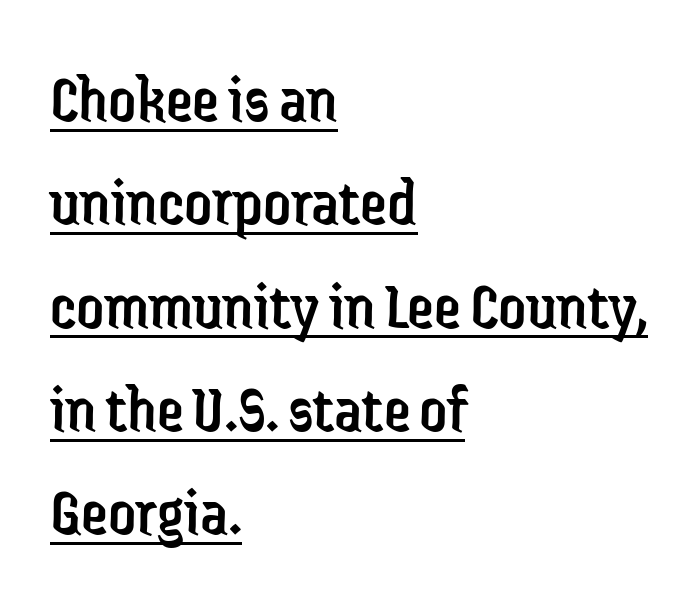
{"serif": "no", "italic": "no", "bold": "no", "weight": "regular", "width": "condensed", "stroke_contrast": "low", "x_height": "medium", "monospaced": "no", "underline": "yes", "align": "left", "line_spacing": "normal", "line_spacing_ratio": 1.52, "letter_spacing": "normal", "letter_spacing_em": 0.0, "glyph_px": 68}
